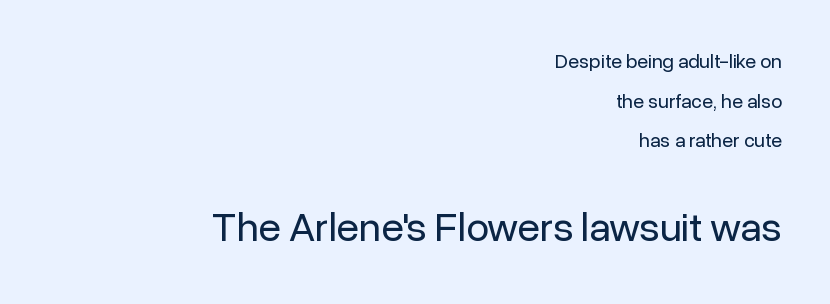
Which of the two is more prominent by size? The second, at the bottom. The rendering keeps characters at their native spacing. These lines are rendered in a variable-pitch font. Bare-footed words on every line. Weight: regular or lighter.
